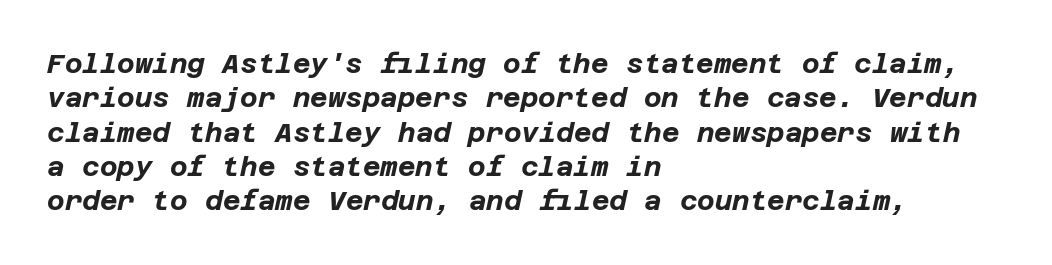
Alignment: flush left. The zone under the glyphs is completely vacant. Is the type slanted? Yes — the strokes lean at a clear angle. Horizontal bands of white between lines are of average thickness. Tracking value appears to be zero — textbook default spacing.
